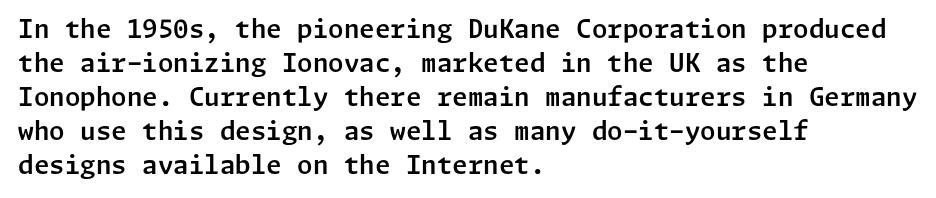
These lines were composed using upright roman letters. Line beginnings align vertically; line endings do not. Quick note: underline off. Nobody touched the tracking dial on this one. Leading matches the norm, producing a regular column.
